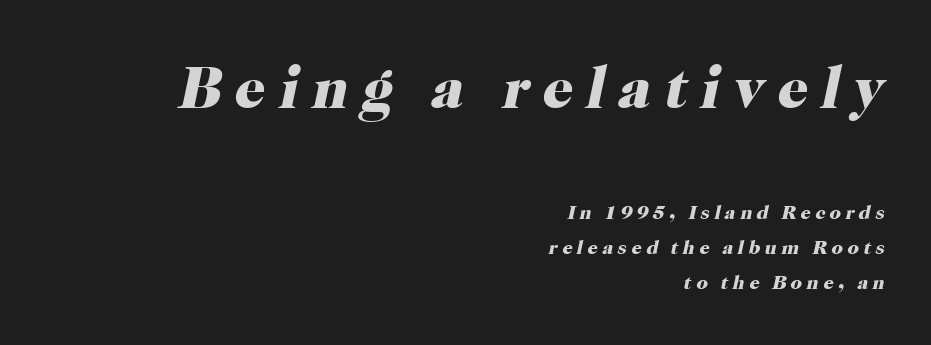
The face used here is proportionally spaced, like ordinary book or web type. Serif or sans? Serif — the stroke terminals have little feet. Right-aligned paragraph, ragged on the left. The letters are slanted; this is an italic face. Honestly, the letter spacing is so wide it's the main thing you notice.
